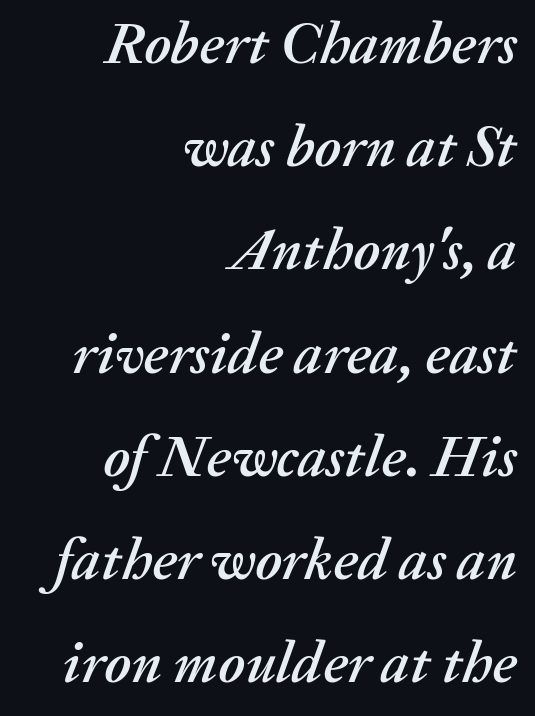
The image shows 59 px text type, italic (leaning right); set right-aligned, line spacing 1.75x, normal letter spacing, not underlined; medium stroke contrast and a medium x-height.
